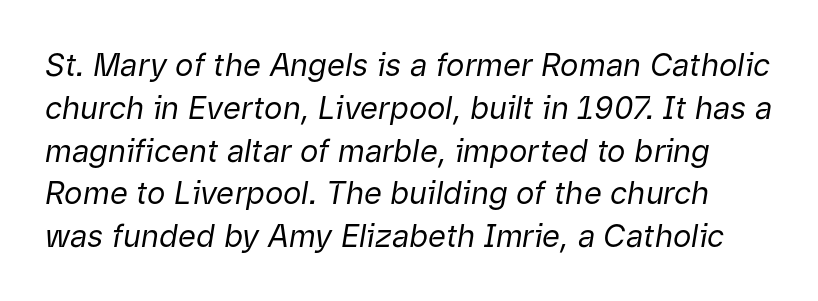
{"italic": "yes", "lean": "right", "slant_degrees": 9, "bold": "no", "weight": "regular", "width": "normal", "stroke_contrast": "low", "x_height": "medium", "monospaced": "no", "underline": "no", "line_spacing": "normal", "line_spacing_ratio": 1.38, "letter_spacing": "normal", "letter_spacing_em": 0.0, "glyph_px": 31}
